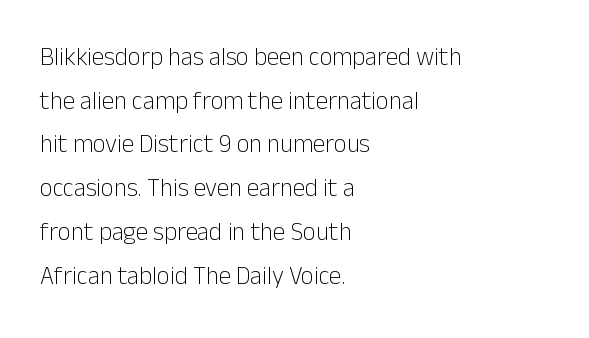
The image shows 25 px text type, upright; set left-aligned, line spacing 1.75x, normal letter spacing, not underlined.
